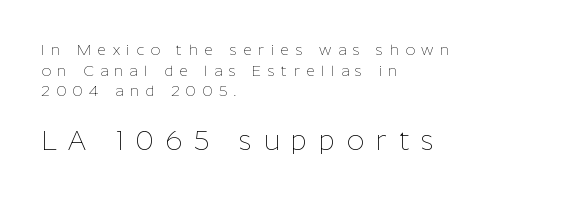
The image shows 27 px text type, upright; set left-aligned, normal line spacing (1.38x), unusually wide letter spacing (+0.43 em), not underlined; the second (bottom) block is 1.8x larger.
